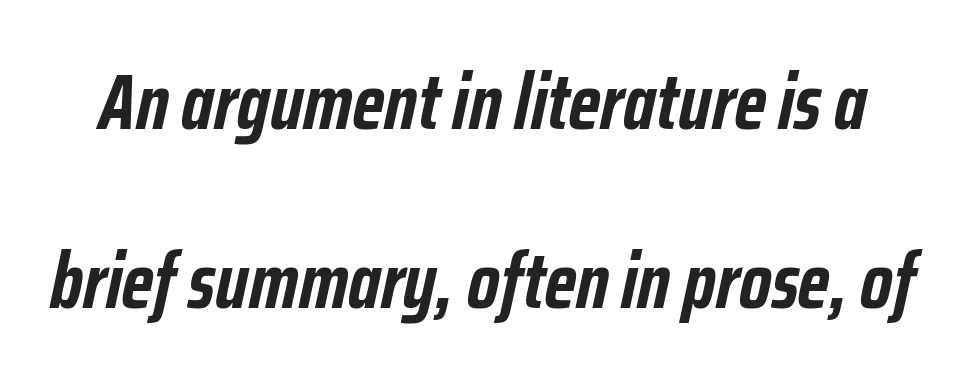
{"italic": "yes", "lean": "right", "slant_degrees": 12, "bold": "yes", "weight": "semibold", "width": "condensed", "stroke_contrast": "low", "x_height": "medium", "monospaced": "no", "underline": "no", "line_spacing": "loose", "line_spacing_ratio": 2.26, "letter_spacing": "normal", "letter_spacing_em": 0.0, "glyph_px": 79}
